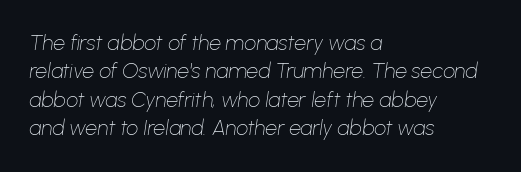
The image shows 21 px text type, italic (leaning right); set left-aligned, normal line spacing (1.35x), normal letter spacing, not underlined.
